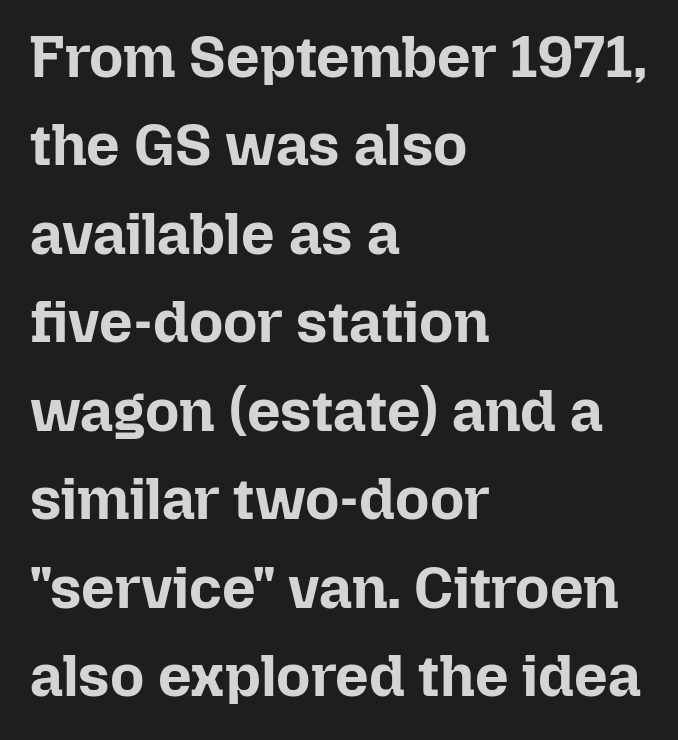
The image shows 59 px bold type, upright; set left-aligned, normal line spacing (1.5x), normal letter spacing, not underlined; low stroke contrast and a medium x-height.
